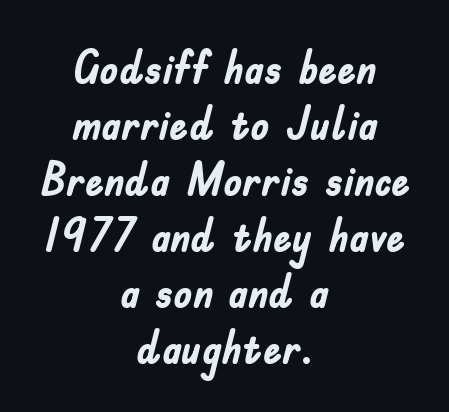
The image shows 47 px semibold, condensed sans-serif type; set centered, line spacing 1.19x, normal letter spacing, not underlined; low stroke contrast and a small x-height.
